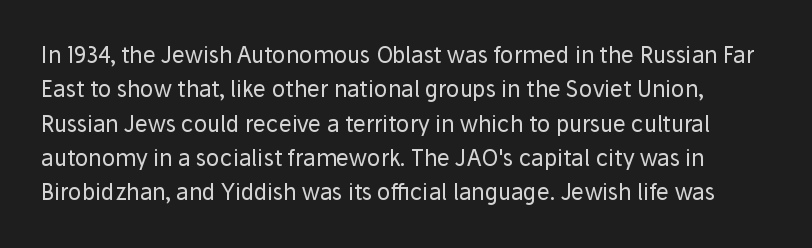
Q: Is the text bold? A: No.
Q: Is the text italic (slanted)? A: No, it is upright.
Q: Is the text underlined? A: No.
Q: Is the spacing between letters normal or unusually wide? A: Normal.
Q: Is the spacing between lines tight, normal or loose? A: Normal.
